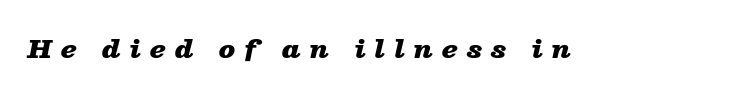
The image shows 24 px bold type, italic (leaning right); set unusually wide letter spacing (+0.38 em), not underlined.
